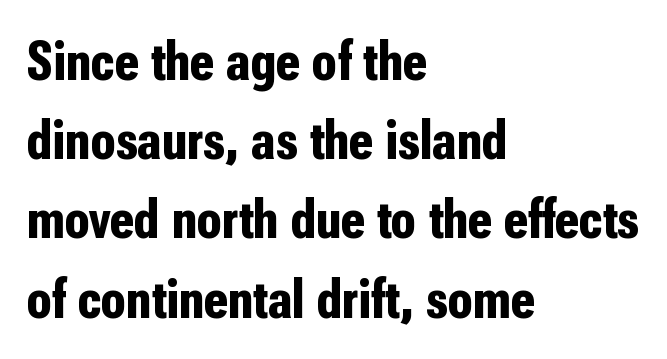
{"serif": "no", "italic": "no", "bold": "yes", "weight": "bold", "width": "condensed", "stroke_contrast": "low", "x_height": "medium", "monospaced": "no", "underline": "no", "align": "left", "line_spacing": "normal", "line_spacing_ratio": 1.39, "letter_spacing": "normal", "letter_spacing_em": 0.0, "glyph_px": 57}
